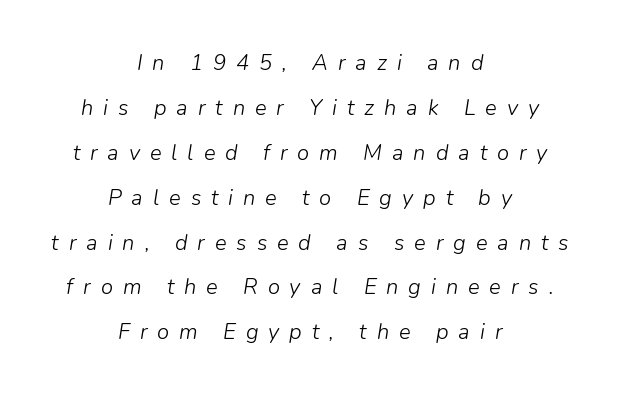
{"italic": "yes", "lean": "right", "slant_degrees": 9, "bold": "no", "underline": "no", "align": "center", "line_spacing": "loose", "line_spacing_ratio": 2.04, "letter_spacing": "wide", "letter_spacing_em": 0.45, "glyph_px": 22}
